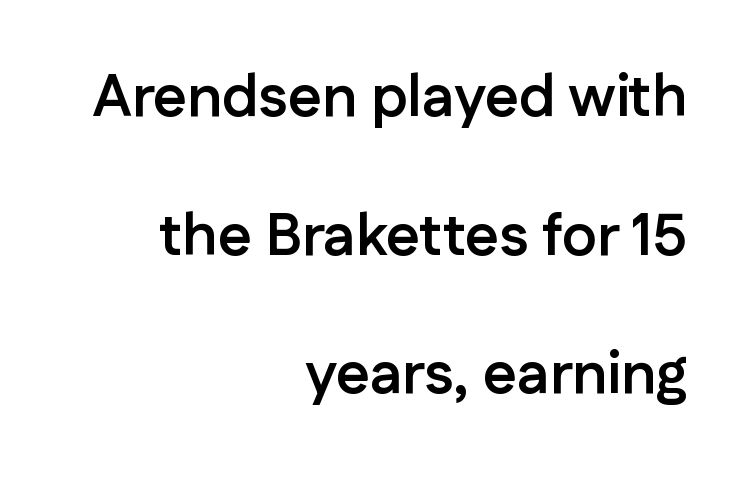
Is there any slant? The stems are plumb. The strokes are fattened all the way to bold. Honestly, the rows look like they've been pulled way apart. Underline: absent. The ragged edge is on the left, which tells us the setting is flush right. The face used here is rendered with its standard letterfit.
